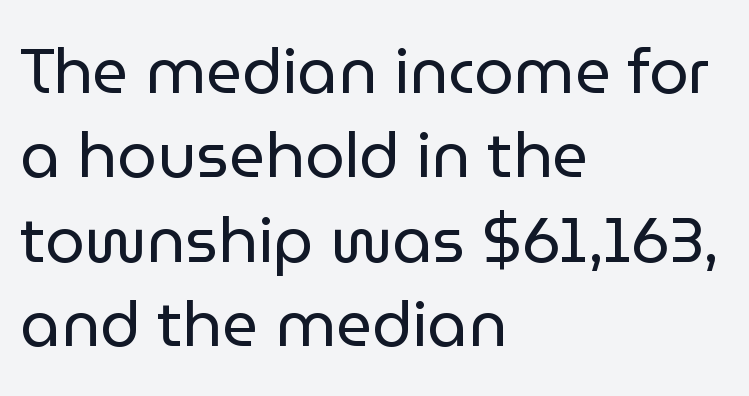
The image shows 63 px regular-weight sans-serif type, upright; set left-aligned, normal line spacing (1.34x), normal letter spacing, not underlined; low stroke contrast and a medium x-height.
